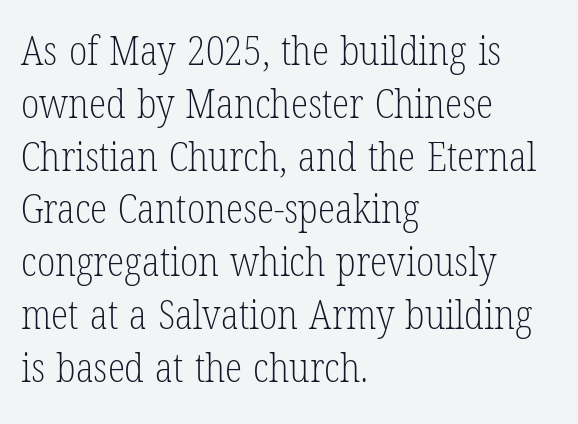
{"serif": "yes", "italic": "no", "bold": "no", "weight": "light", "width": "condensed", "stroke_contrast": "low", "x_height": "medium", "monospaced": "no", "underline": "no", "align": "left", "line_spacing": "normal", "line_spacing_ratio": 1.32, "letter_spacing": "normal", "letter_spacing_em": 0.0, "glyph_px": 40}
